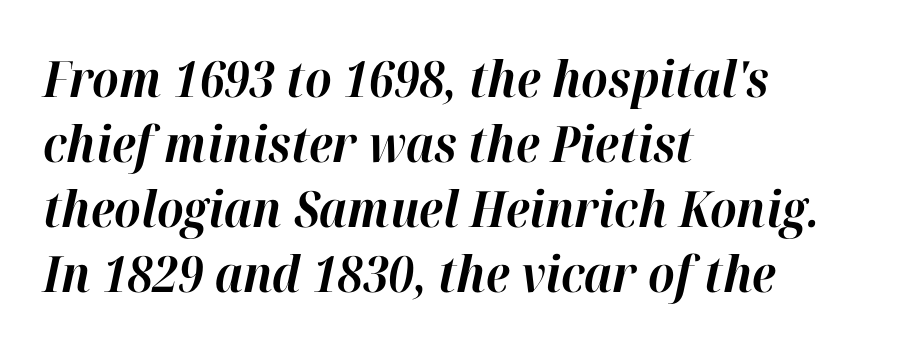
Q: Is the text bold? A: Yes.
Q: Is the text italic (slanted)? A: Yes, it leans right by about 12 degrees.
Q: Is the text underlined? A: No.
Q: How is the paragraph aligned? A: Left-aligned.
Q: Is the spacing between letters normal or unusually wide? A: Normal.
Q: Is the spacing between lines tight, normal or loose? A: Normal.
Q: Width (condensed, normal, or wide)? A: Normal.
Q: Stroke contrast? A: High.
Q: x-height? A: Medium.
Q: Monospaced? A: No.
